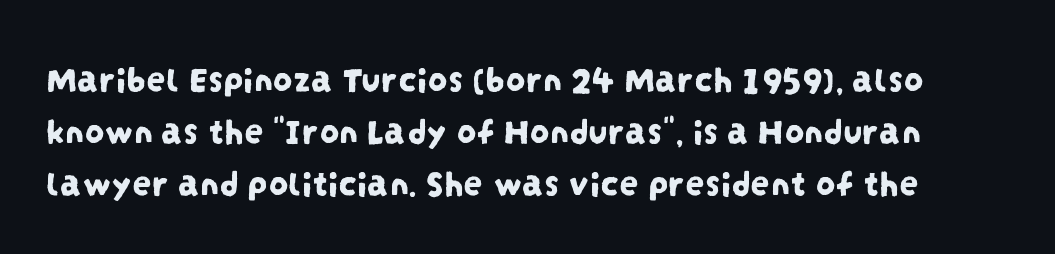
Observe the ordinary spacing: letters are neighbours, not strangers. Interline gaps are of average width in this sample. Lines of text with bare space underneath. The text was rendered using a sans face with plain stroke endings. Each letter keeps its own natural width here, so spacing adapts to shape.
